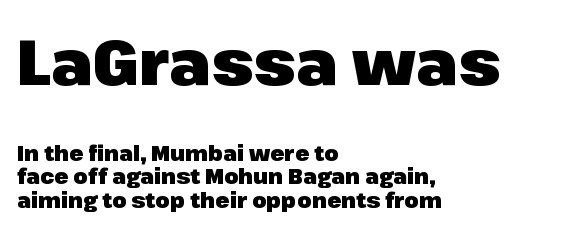
This sample uses an upright cut, with every glyph sitting square on the baseline. This rendering uses left alignment, leaving the right contour irregular. Spacing verdict: proportional, widths tailored to each character. Nope, no serifs anywhere on these letters. Scale decreases going downward across the two blocks. The line texture is even and compact thanks to regular tracking.
